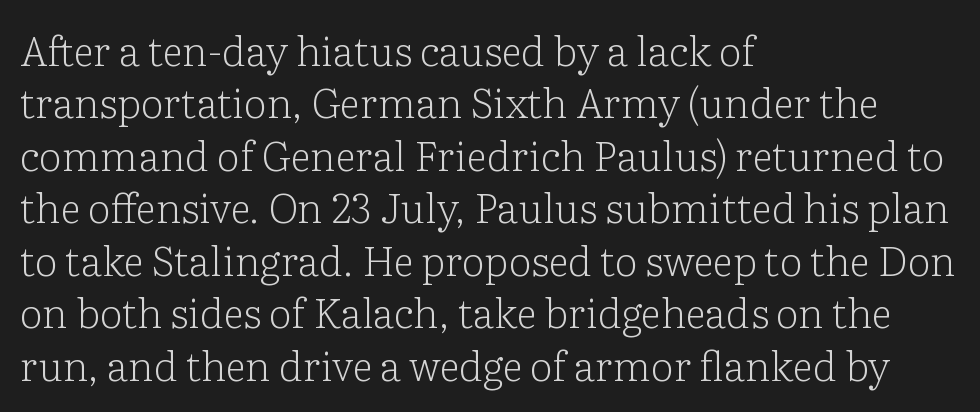
The image shows 41 px light serif type, upright; set left-aligned, normal line spacing (1.28x), normal letter spacing, not underlined; low stroke contrast and a medium x-height.
